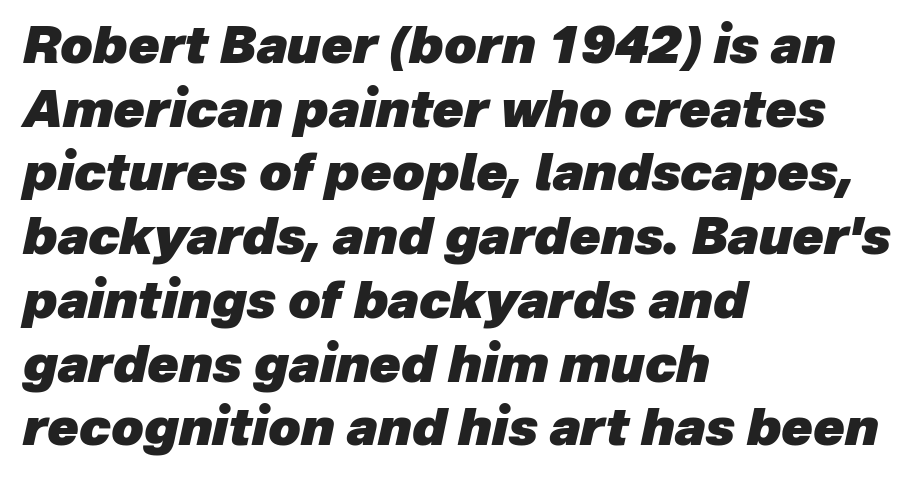
Italic: yes, the glyphs are oblique. The paragraph shown leans on its left margin. Heft: maximum for text — a bold. Unmarked baselines from the first word to the last. Notice how descenders clear the ascenders below comfortably — that's standard leading.
